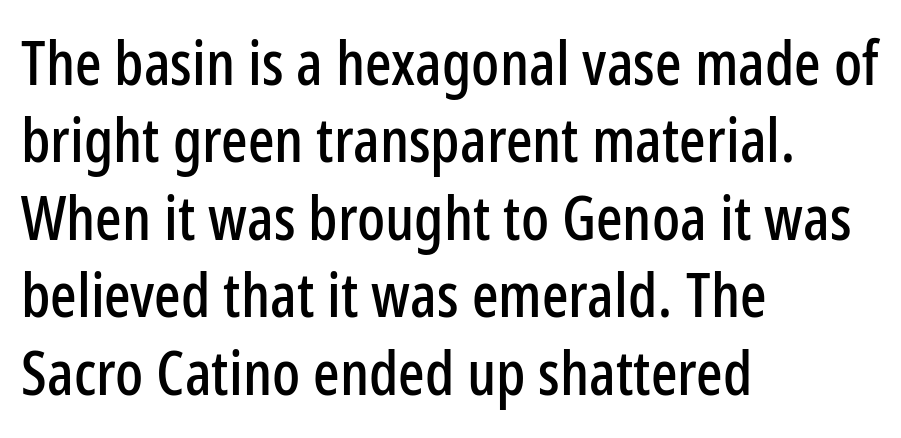
The space between consecutive lines is moderate. The letters sit at their default tracking, neither squeezed nor spread. Is this a fixed-width face? No — the glyphs have proportional, varying widths. Are there feet on the stems? There aren't — it's a sans.
